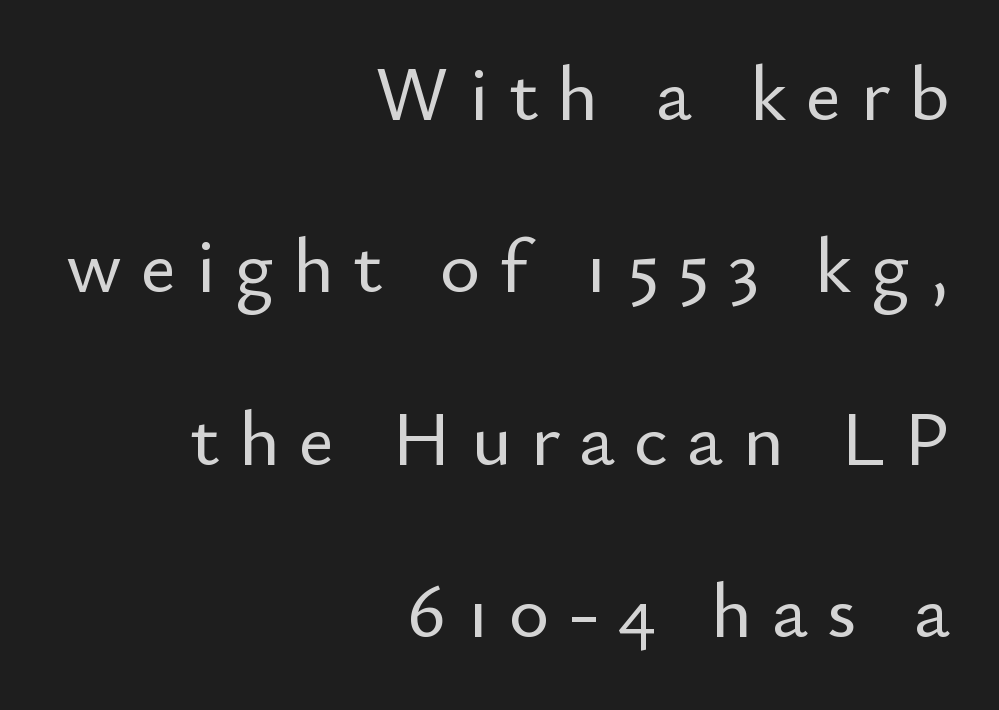
Q: Is the text italic (slanted)? A: No, it is upright.
Q: Is the typeface a serif or a sans-serif typeface? A: Sans-serif.
Q: Is the text underlined? A: No.
Q: How is the paragraph aligned? A: Right-aligned.
Q: Is the spacing between letters normal or unusually wide? A: Unusually wide.
Q: Is the spacing between lines tight, normal or loose? A: Loose.
Q: Width (condensed, normal, or wide)? A: Normal.
Q: Stroke contrast? A: Low.
Q: x-height? A: Small.
Q: Monospaced? A: No.
